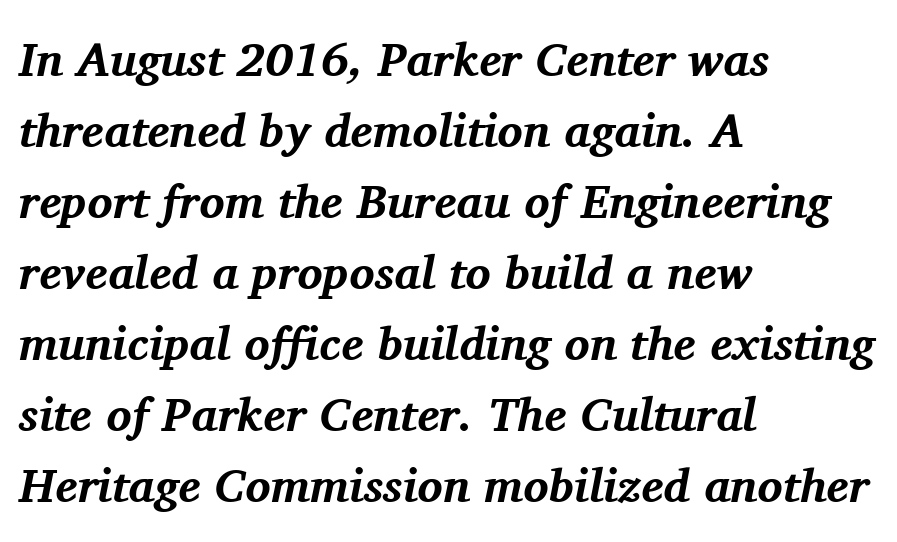
Short note: letters normally spaced. Alignment: flush left. The whole block is typeset with a tilt. Underlining? Definitely not there. Serif or sans? Serif — the stroke terminals have little feet.
